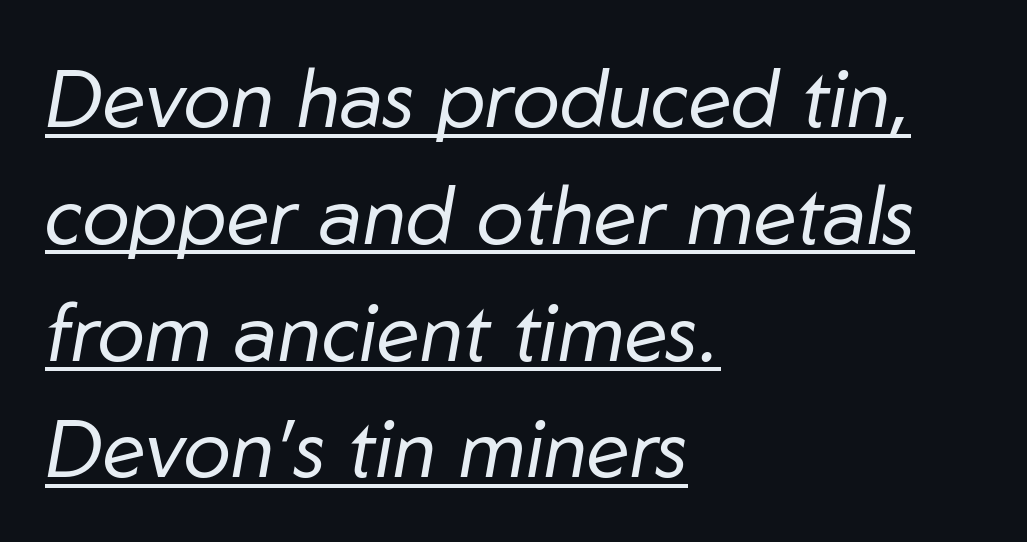
The image shows 80 px regular-weight type, italic (leaning right); set left-aligned, normal line spacing (1.46x), normal letter spacing, underlined; low stroke contrast and a medium x-height.
